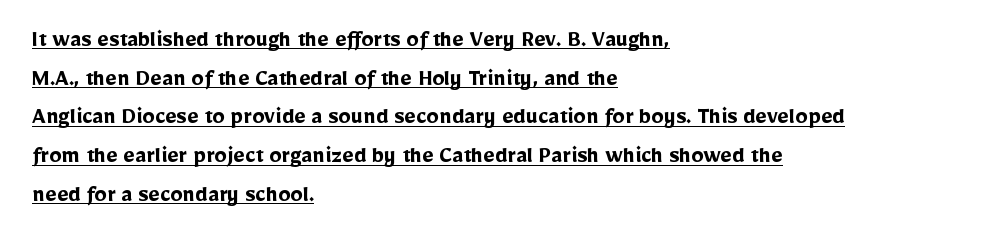
Q: Is the text bold? A: Yes.
Q: Is the text italic (slanted)? A: No, it is upright.
Q: Is the text underlined? A: Yes.
Q: How is the paragraph aligned? A: Left-aligned.
Q: Is the spacing between letters normal or unusually wide? A: Normal.
Q: Is the spacing between lines tight, normal or loose? A: Normal.
